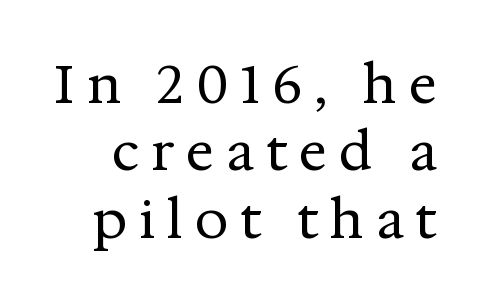
The image shows 53 px regular-weight serif type, upright; set normal line spacing (1.27x), unusually wide letter spacing (+0.22 em), not underlined; medium stroke contrast and a medium x-height.
